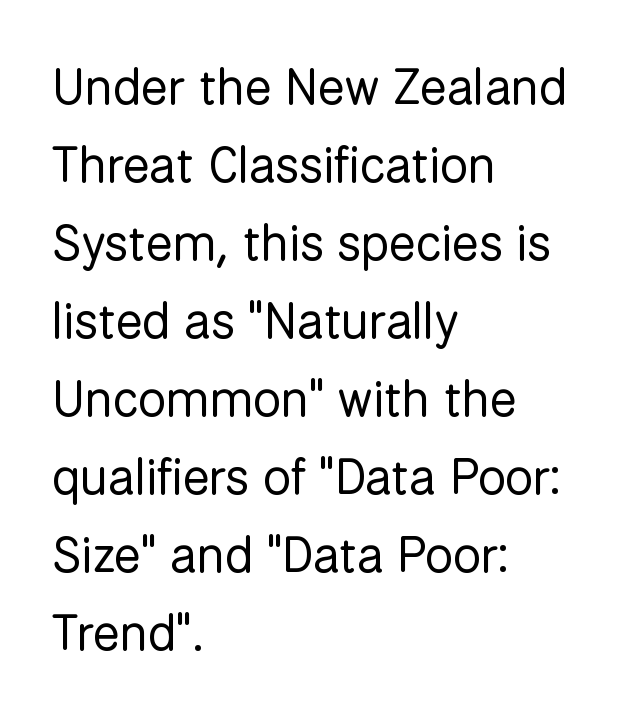
If you measured baseline to baseline, you'd find a middling distance. Is the letter spacing exaggerated? No — it looks like the ordinary default. These lines stack with their left ends in a neat column. Grotesque or geometric, the face here clearly has no serifs. Stems here are at most as thick as an everyday book face. The letters stand upright; this is a roman face.
